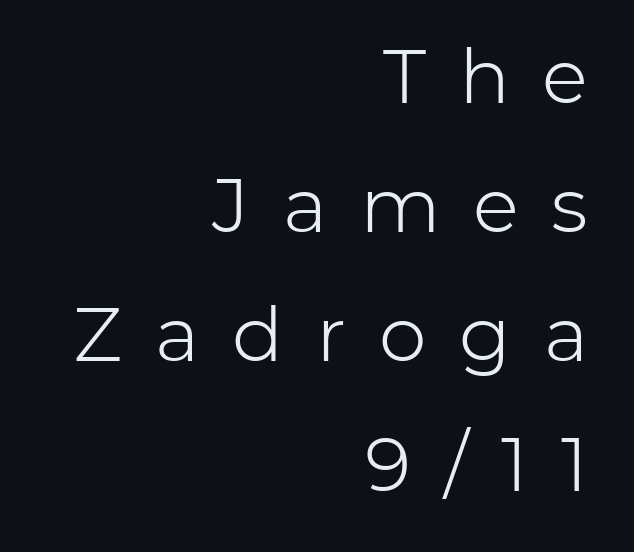
The specimen omits any rule beneath the text block's lines. The gaps between neighbouring characters are conspicuously large. Stems here are at most as thick as an everyday book face. One-word summary of the alignment: right. Note: no serifs on the glyphs.
